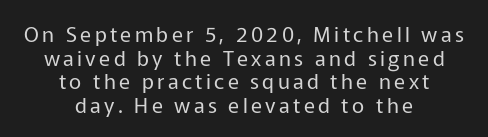
Quick note: interline space is minimal. Descender tails drop into unmarked territory. The paragraph has two soft edges and a firm central axis. This is the regular roman posture of the typeface. Unbolded letterforms with no extra heft.
